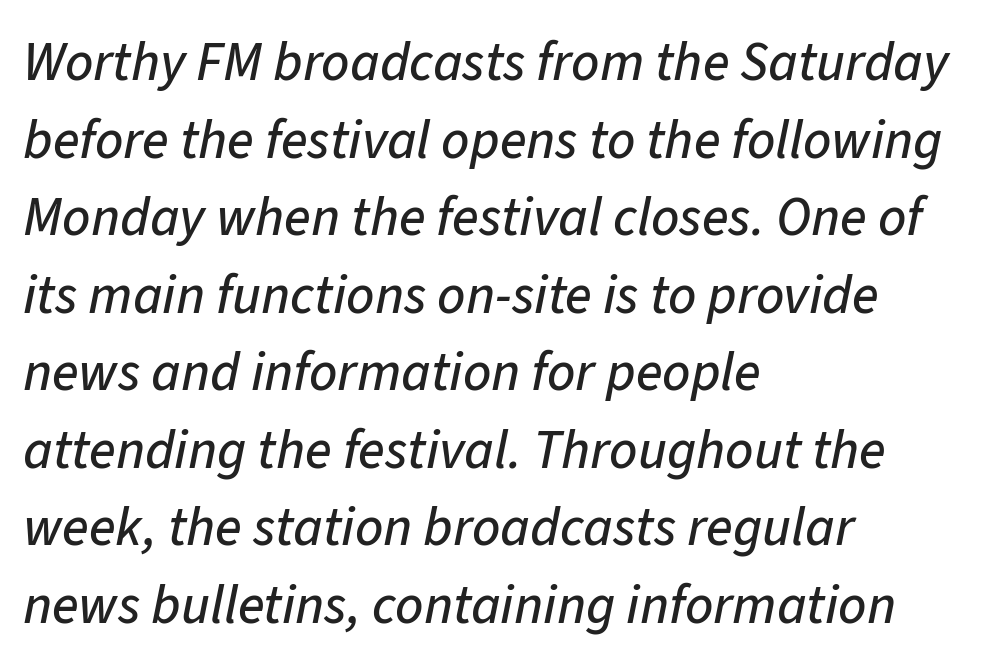
{"italic": "yes", "lean": "right", "slant_degrees": 11, "width": "normal", "stroke_contrast": "low", "x_height": "medium", "monospaced": "no", "underline": "no", "align": "left", "line_spacing": "normal", "line_spacing_ratio": 1.41, "letter_spacing": "normal", "letter_spacing_em": 0.0, "glyph_px": 55}
